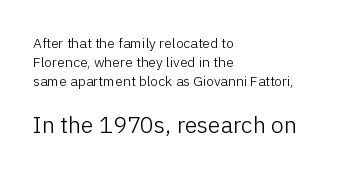
The image shows 23 px text type, upright; set left-aligned, normal line spacing (1.37x), normal letter spacing, not underlined; the second (bottom) block is 1.64x larger.
